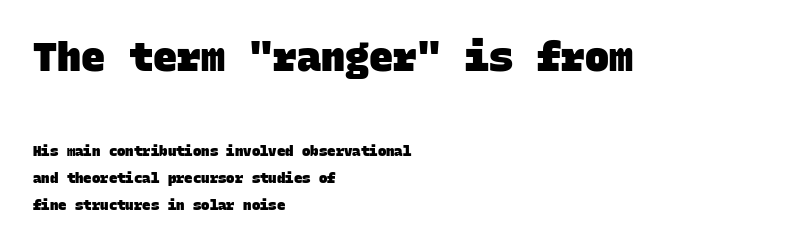
Underlining? Definitely not there. The composition opens big and finishes small. Notice how the passage keeps a crisp vertical edge on the left only. If you measured baseline to baseline, you'd find a long distance. These lines are rendered in a fixed-pitch font.
